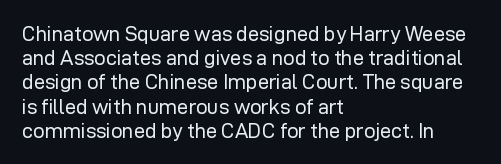
The image shows 20 px text type, upright; set left-aligned, line spacing 1.21x, normal letter spacing, not underlined.
